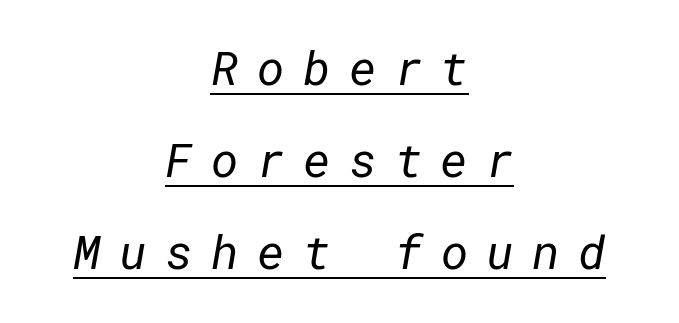
The weight tops out at a normal text grade. Students, note that the glyphs here are deliberately spaced far apart. The specimen includes a rule beneath the text block's lines. The vertical gap from one line to the next is large. The characters display no serif detailing; their extremities are plain.
